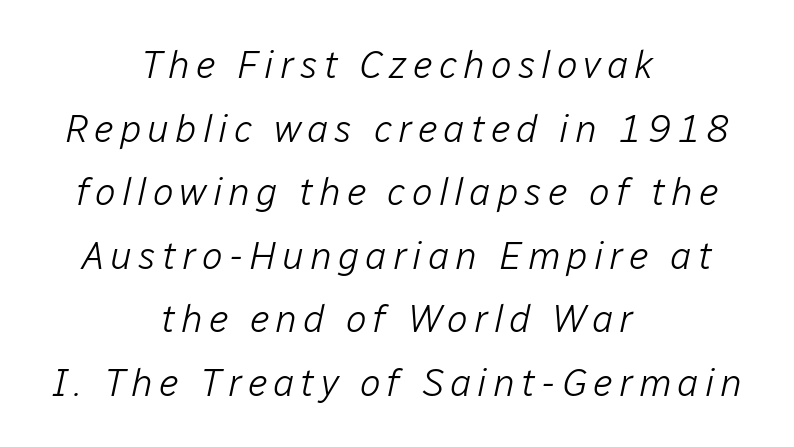
The image shows 39 px light type, italic (leaning right); set centered, normal line spacing (1.63x), not underlined; low stroke contrast and a medium x-height.
